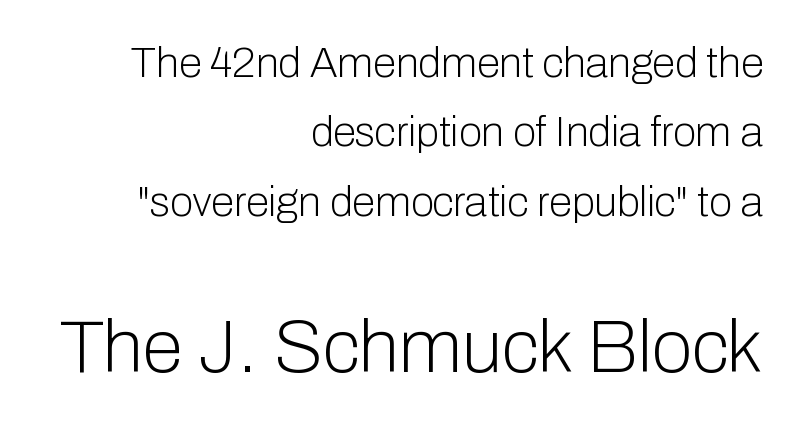
{"serif": "no", "italic": "no", "bold": "no", "weight": "light", "width": "normal", "stroke_contrast": "low", "x_height": "medium", "monospaced": "no", "underline": "no", "align": "right", "line_spacing": "normal", "line_spacing_ratio": 1.65, "letter_spacing": "normal", "letter_spacing_em": 0.0, "larger_block": "second", "size_ratio": 1.76, "glyph_px": 74}
